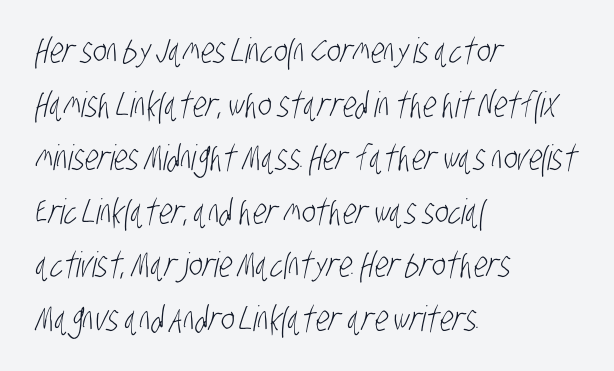
Nope, no serifs anywhere on these letters. The type is set solid horizontally, with unmodified tracking. Left-aligned paragraph, ragged on the right. Heft: none added — not bold. Quick note: underline off.
